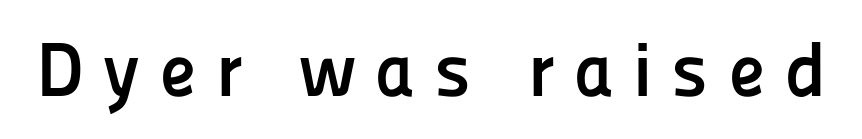
The image shows 76 px semibold sans-serif type, upright; set unusually wide letter spacing (+0.25 em), not underlined; low stroke contrast and a medium x-height.
